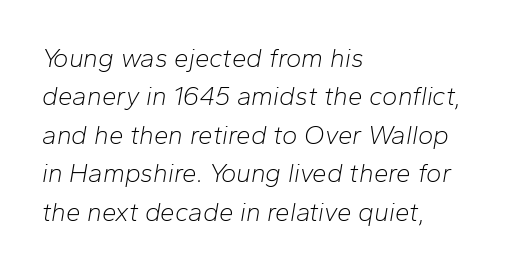
The image shows 26 px text type, italic (leaning right); set left-aligned, normal line spacing (1.48x), normal letter spacing, not underlined.
